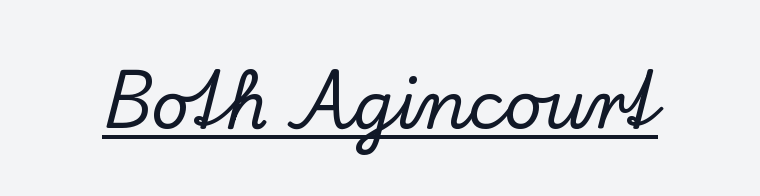
Q: Is the text italic (slanted)? A: Yes.
Q: Is the typeface a serif or a sans-serif typeface? A: Serif.
Q: Is the text underlined? A: Yes.
Q: Is the spacing between letters normal or unusually wide? A: Normal.
Q: Width (condensed, normal, or wide)? A: Normal.
Q: Stroke contrast? A: Low.
Q: x-height? A: Small.
Q: Monospaced? A: No.
